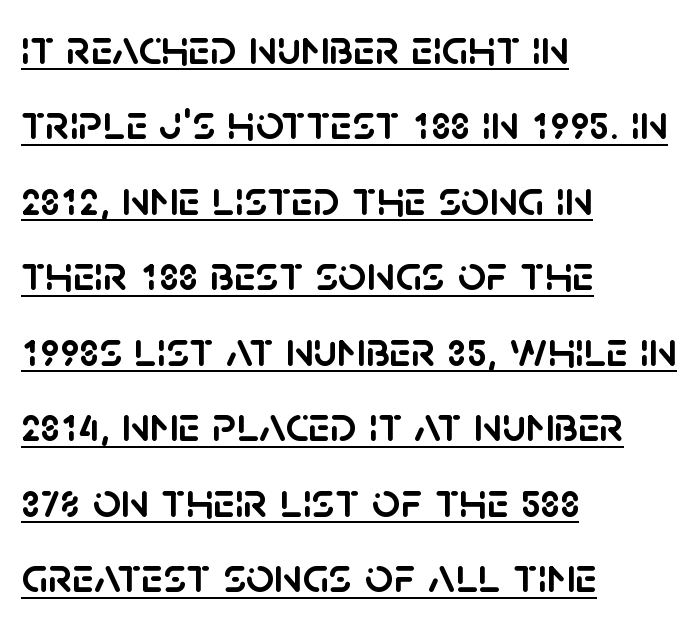
{"serif": "no", "italic": "no", "width": "normal", "stroke_contrast": "low", "x_height": "large", "monospaced": "no", "underline": "yes", "align": "left", "line_spacing": "normal", "line_spacing_ratio": 1.51, "letter_spacing": "normal", "letter_spacing_em": 0.0, "glyph_px": 50}
